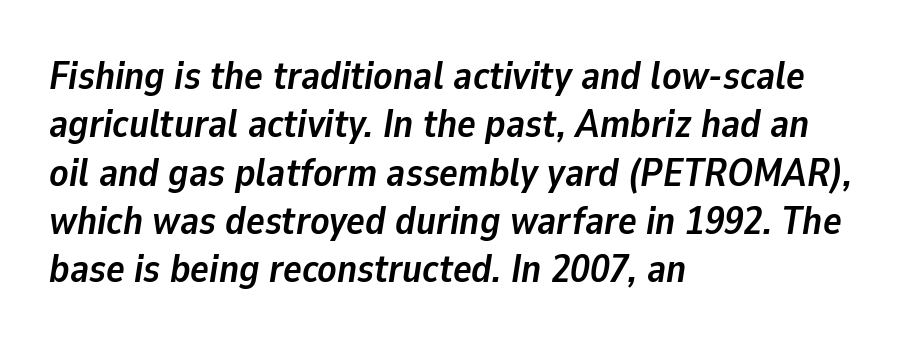
{"italic": "yes", "lean": "right", "slant_degrees": 9, "bold": "yes", "weight": "semibold", "width": "normal", "stroke_contrast": "low", "x_height": "medium", "monospaced": "no", "underline": "no", "align": "left", "line_spacing_ratio": 1.24, "letter_spacing": "normal", "letter_spacing_em": 0.0, "glyph_px": 39}
